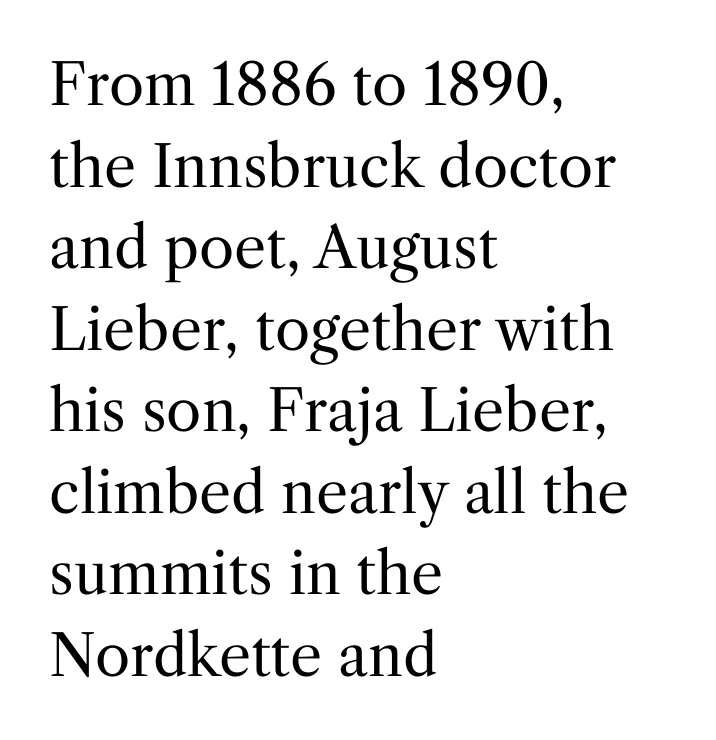
The image shows 57 px regular-weight serif type, upright; set left-aligned, normal line spacing (1.43x), normal letter spacing, not underlined; medium stroke contrast and a medium x-height.
